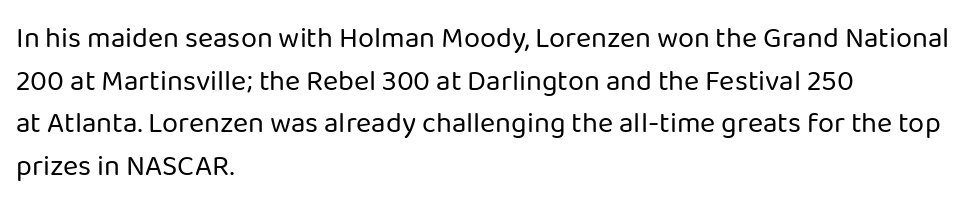
{"serif": "no", "italic": "no", "bold": "no", "weight": "regular", "width": "normal", "stroke_contrast": "low", "x_height": "medium", "monospaced": "no", "underline": "no", "align": "left", "line_spacing": "normal", "line_spacing_ratio": 1.47, "letter_spacing": "normal", "letter_spacing_em": 0.0, "glyph_px": 29}
